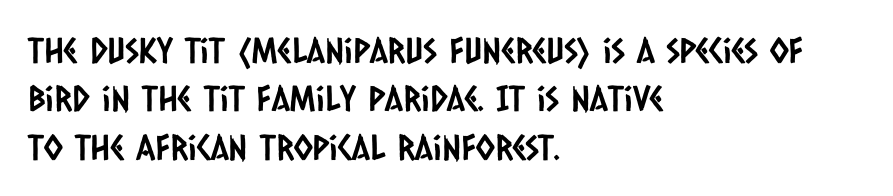
The image shows 35 px condensed sans-serif type; set left-aligned, normal line spacing (1.38x), normal letter spacing, not underlined; low stroke contrast and a large x-height.
